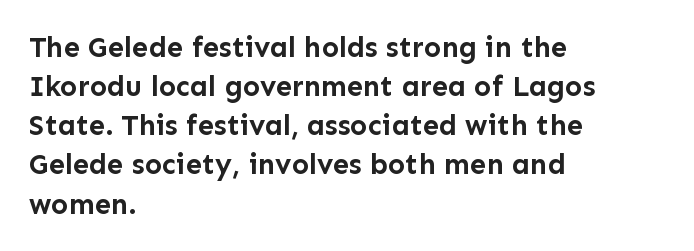
Q: Is the text bold? A: Yes.
Q: Is the text italic (slanted)? A: No, it is upright.
Q: Is the typeface a serif or a sans-serif typeface? A: Sans-serif.
Q: Is the text underlined? A: No.
Q: How is the paragraph aligned? A: Left-aligned.
Q: Is the spacing between letters normal or unusually wide? A: Normal.
Q: Is the spacing between lines tight, normal or loose? A: Normal.
Q: Width (condensed, normal, or wide)? A: Normal.
Q: Stroke contrast? A: Low.
Q: x-height? A: Medium.
Q: Monospaced? A: No.
